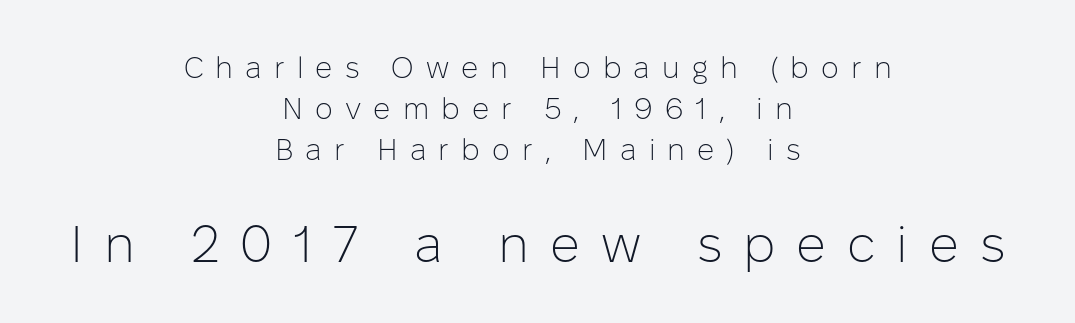
Q: Is the text bold? A: No.
Q: Is the text italic (slanted)? A: No, it is upright.
Q: Is the typeface a serif or a sans-serif typeface? A: Sans-serif.
Q: Is the text underlined? A: No.
Q: How is the paragraph aligned? A: Centered.
Q: Is the spacing between letters normal or unusually wide? A: Unusually wide.
Q: Is the spacing between lines tight, normal or loose? A: Normal.
Q: Which block of text is set in a larger size, the first (top) or the second (bottom)? A: The second (bottom) one.
Q: Width (condensed, normal, or wide)? A: Normal.
Q: Stroke contrast? A: Low.
Q: x-height? A: Medium.
Q: Monospaced? A: No.
